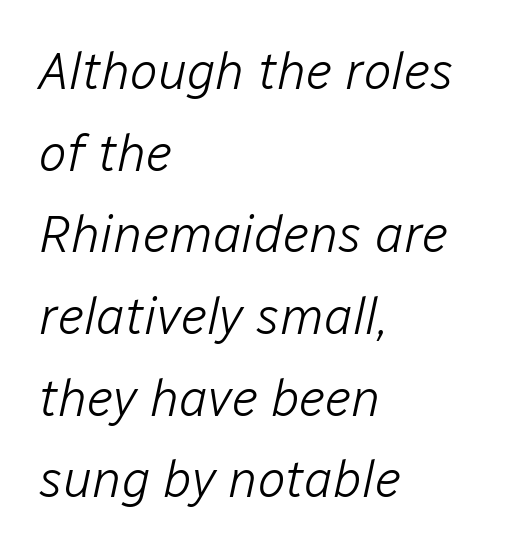
The rag falls on the right side of this text block. Just letters on the line, the space beneath them empty. Each stroke keeps to a modest, everyday thickness or less. The rendering applies a slant to the glyphs. How are the letters spaced? Ordinarily, with no added tracking.
